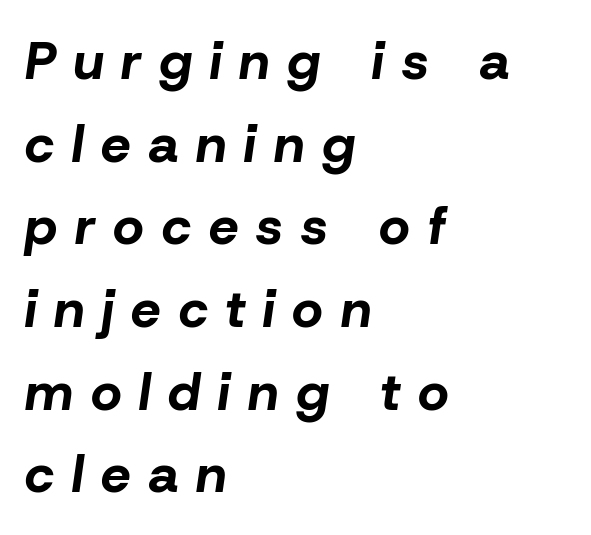
The image shows 53 px bold type, italic (leaning right); set left-aligned, normal line spacing (1.56x), unusually wide letter spacing (+0.34 em), not underlined; low stroke contrast and a medium x-height.
